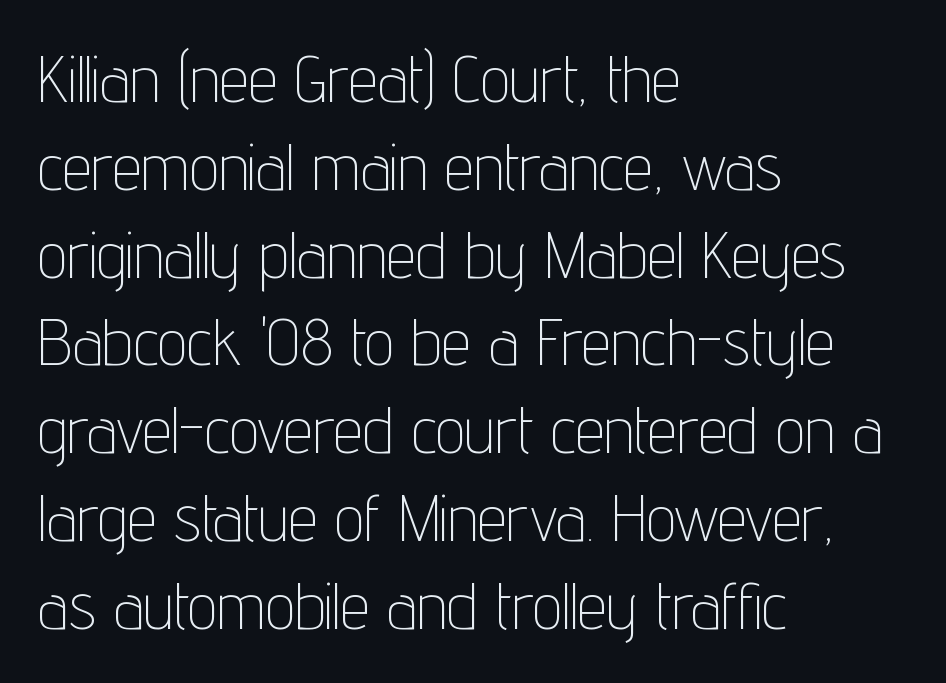
These lines are rendered in a variable-pitch font. Is there much room between lines? A standard amount, neither cramped nor airy. Posture: vertical. A bare baseline throughout the passage. Weight: in the light-to-regular range. The characters display no serif detailing; their extremities are plain.
